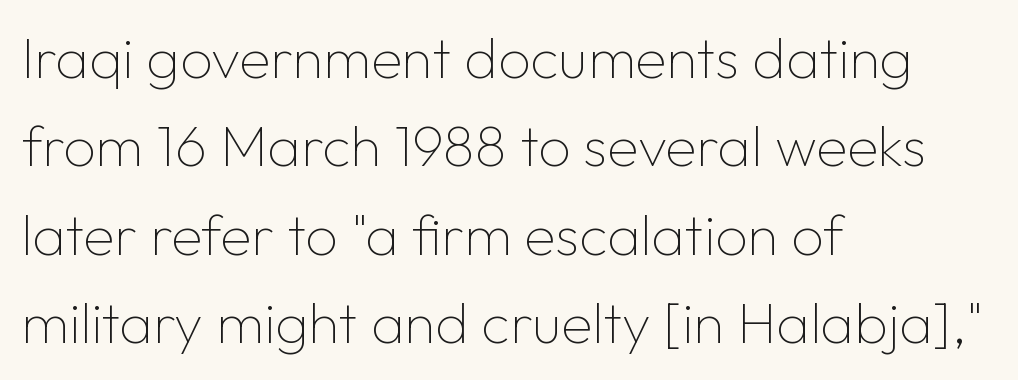
{"serif": "no", "italic": "no", "bold": "no", "weight": "thin", "width": "normal", "stroke_contrast": "low", "x_height": "medium", "monospaced": "no", "underline": "no", "align": "left", "line_spacing": "normal", "line_spacing_ratio": 1.55, "letter_spacing": "normal", "letter_spacing_em": 0.0, "glyph_px": 57}
